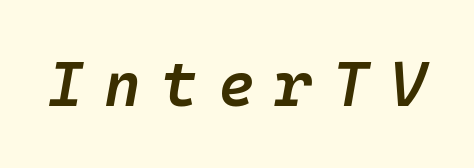
Compared with ordinary roman type, these characters are visibly tilted. Is the letter spacing exaggerated? Yes — the characters are pushed far apart. Has an underline been added? It has not. The passage shown is semibold, sitting just below true bold.
